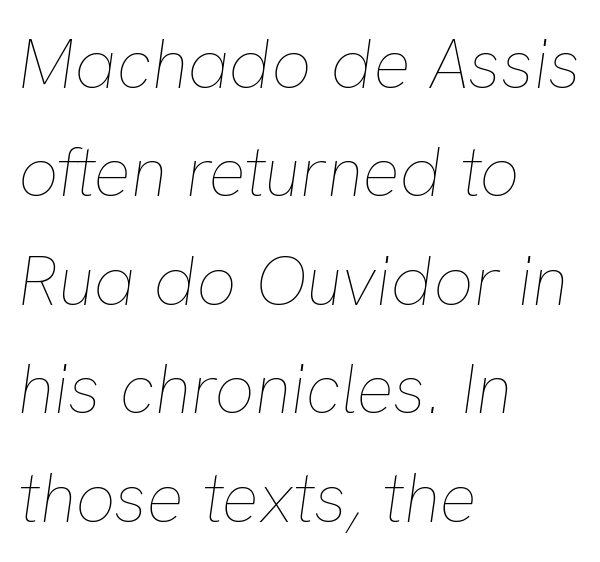
The image shows 70 px thin type, italic (leaning right); set left-aligned, normal line spacing (1.55x), normal letter spacing, not underlined; low stroke contrast and a medium x-height.
